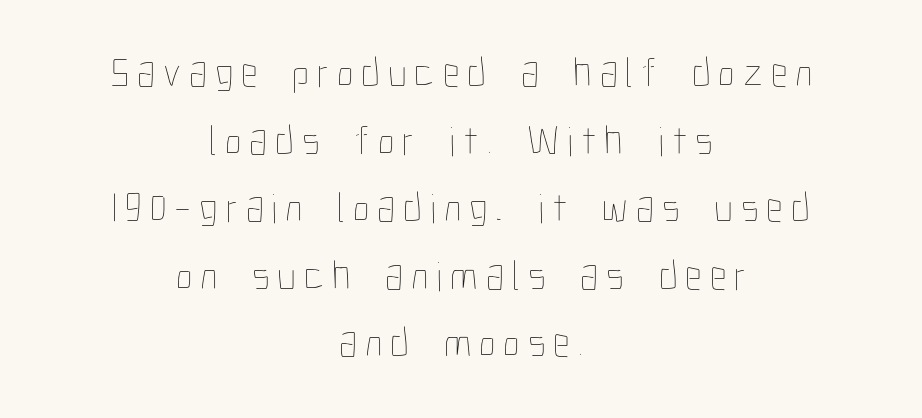
Q: Is the text bold? A: No.
Q: Is the text italic (slanted)? A: No, it is upright.
Q: Is the text underlined? A: No.
Q: How is the paragraph aligned? A: Centered.
Q: Is the spacing between lines tight, normal or loose? A: Normal.
Q: Width (condensed, normal, or wide)? A: Condensed.
Q: Stroke contrast? A: Low.
Q: x-height? A: Medium.
Q: Monospaced? A: No.
